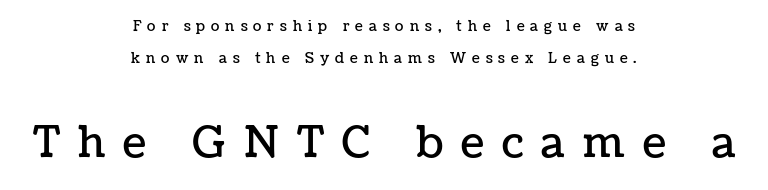
{"italic": "no", "width": "normal", "stroke_contrast": "low", "x_height": "medium", "monospaced": "no", "underline": "no", "align": "center", "line_spacing": "loose", "line_spacing_ratio": 2.29, "letter_spacing": "wide", "letter_spacing_em": 0.43, "larger_block": "second", "size_ratio": 3.0, "glyph_px": 42}
